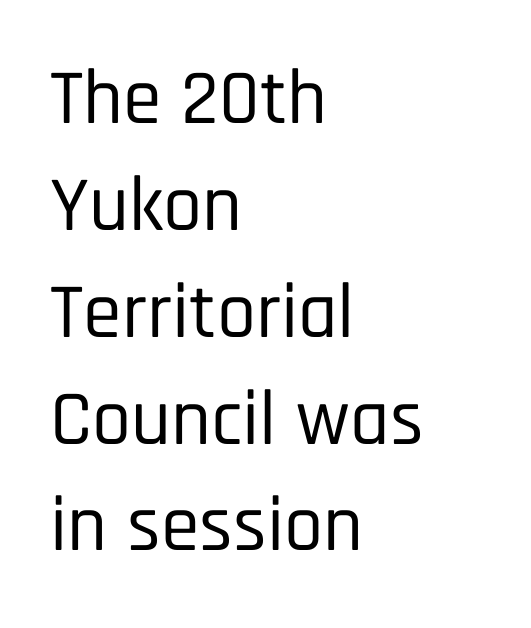
{"serif": "no", "italic": "no", "width": "condensed", "stroke_contrast": "low", "x_height": "large", "monospaced": "no", "underline": "no", "align": "left", "line_spacing": "normal", "line_spacing_ratio": 1.37, "letter_spacing": "normal", "letter_spacing_em": 0.0, "glyph_px": 78}
